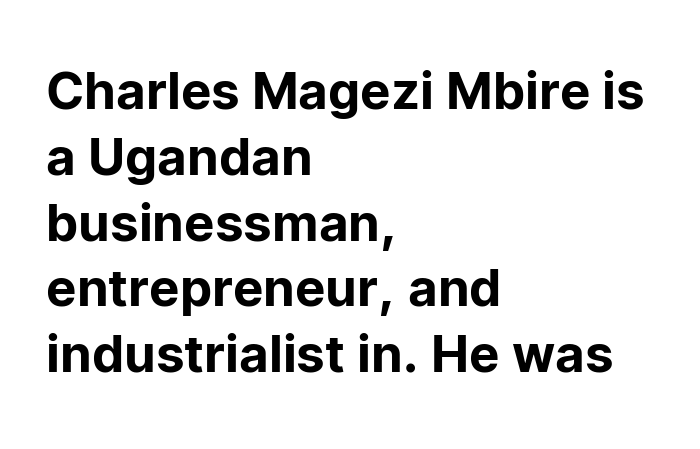
The image shows 51 px sans-serif type, upright; set left-aligned, normal line spacing (1.29x), normal letter spacing, not underlined; low stroke contrast and a medium x-height.
